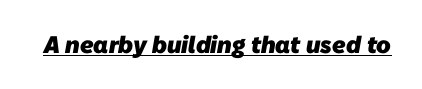
Emphasis by weight is at full strength: bold. Look at the tracking — it's just the regular setting, nothing added. Does a line run under the words? Yes, clearly.
